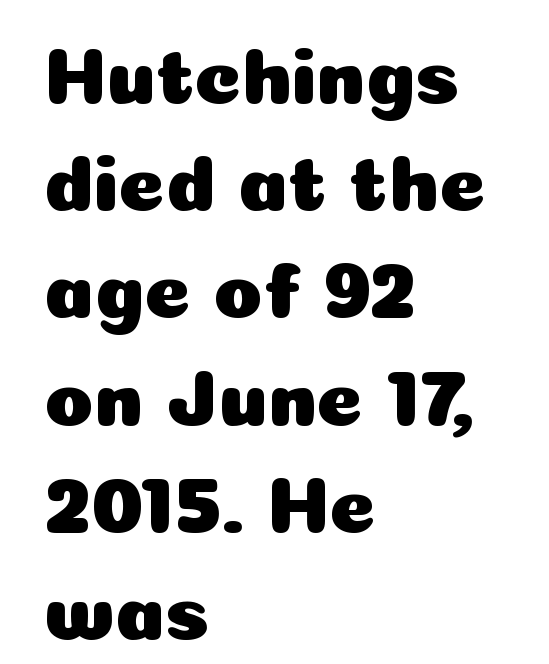
Horizontally, the lines are justified to the leading edge only. A typesetter would call this zero additional tracking. Rule under the text: the space is simply empty. The specimen reads as upright at a glance. What kind of face is this? One without serifs — a sans. One glance says typical: line gaps are just what's usual.
